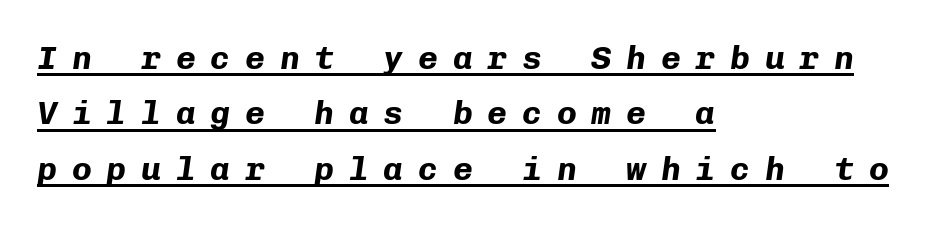
Q: Is the text bold? A: Yes.
Q: Is the text italic (slanted)? A: Yes, it leans right by about 8 degrees.
Q: Is the text underlined? A: Yes.
Q: How is the paragraph aligned? A: Left-aligned.
Q: Is the spacing between letters normal or unusually wide? A: Unusually wide.
Q: Is the spacing between lines tight, normal or loose? A: Normal.
Q: Width (condensed, normal, or wide)? A: Normal.
Q: Stroke contrast? A: Low.
Q: x-height? A: Medium.
Q: Monospaced? A: Yes.
